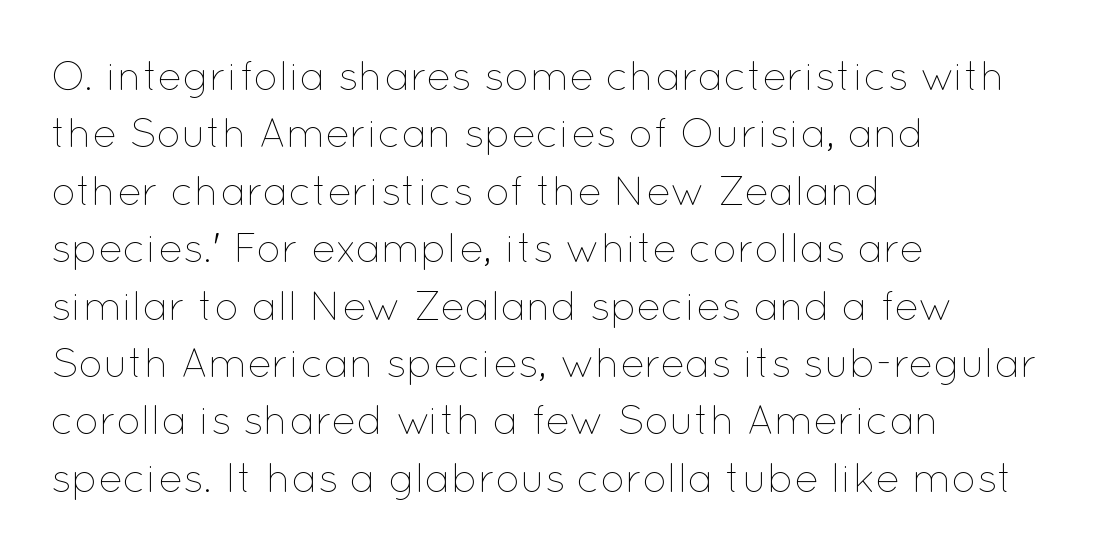
{"italic": "no", "bold": "no", "weight": "thin", "width": "normal", "stroke_contrast": "low", "x_height": "medium", "monospaced": "no", "underline": "no", "align": "left", "line_spacing": "normal", "line_spacing_ratio": 1.4, "letter_spacing": "normal", "letter_spacing_em": 0.0, "glyph_px": 41}
